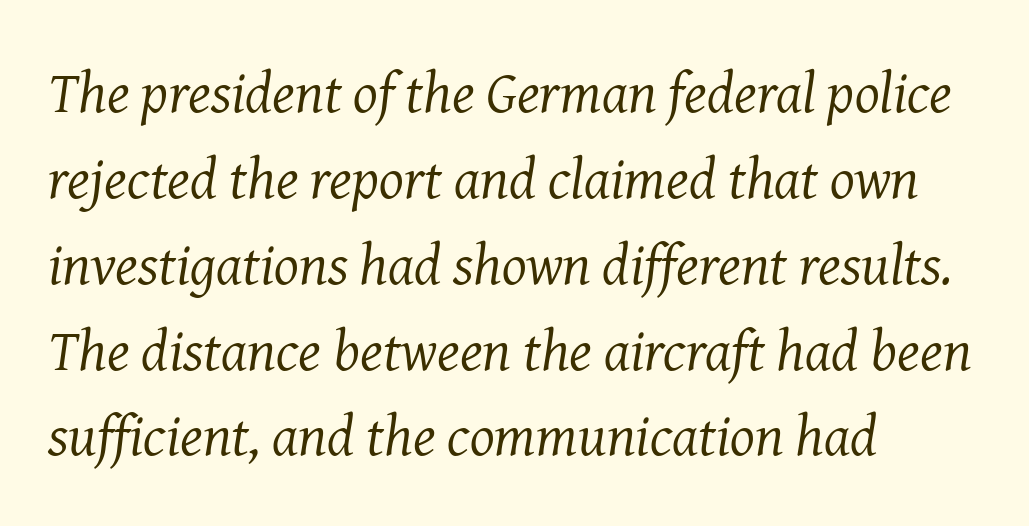
Q: Is the text bold? A: No.
Q: Is the text italic (slanted)? A: Yes, it leans right by about 8 degrees.
Q: Is the typeface a serif or a sans-serif typeface? A: Serif.
Q: Is the text underlined? A: No.
Q: How is the paragraph aligned? A: Left-aligned.
Q: Is the spacing between letters normal or unusually wide? A: Normal.
Q: Is the spacing between lines tight, normal or loose? A: Normal.
Q: Width (condensed, normal, or wide)? A: Normal.
Q: Stroke contrast? A: Medium.
Q: x-height? A: Medium.
Q: Monospaced? A: No.
